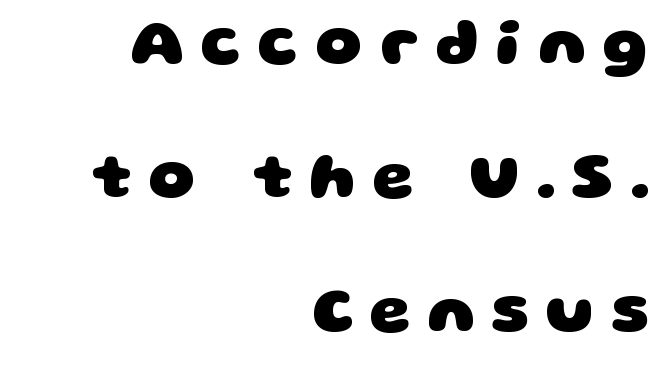
Q: Is the text bold? A: Yes.
Q: Is the typeface a serif or a sans-serif typeface? A: Sans-serif.
Q: Is the text underlined? A: No.
Q: How is the paragraph aligned? A: Right-aligned.
Q: Is the spacing between letters normal or unusually wide? A: Unusually wide.
Q: Is the spacing between lines tight, normal or loose? A: Loose.
Q: Width (condensed, normal, or wide)? A: Wide.
Q: Stroke contrast? A: Low.
Q: x-height? A: Large.
Q: Monospaced? A: No.
